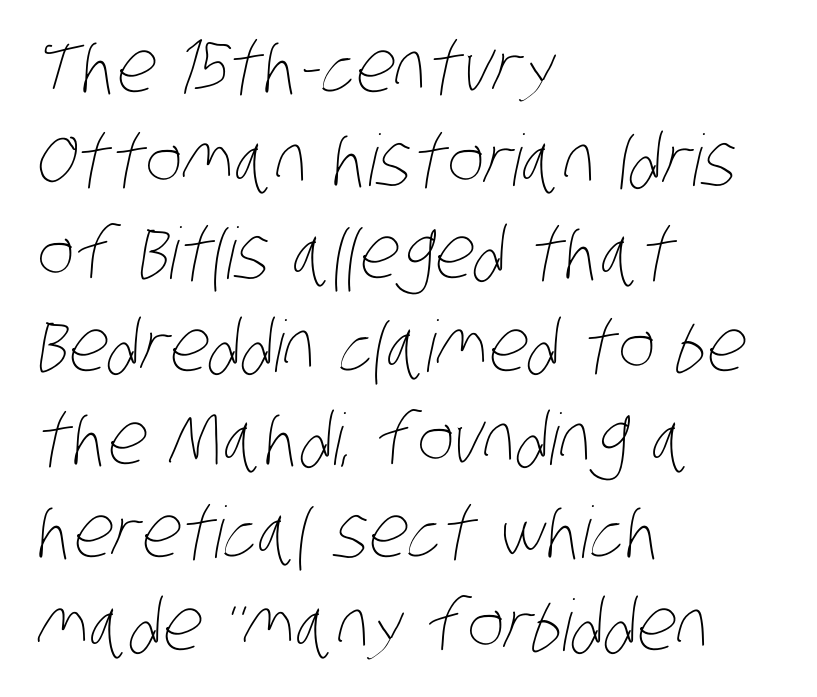
The image shows 71 px thin, condensed type; set left-aligned, normal line spacing (1.31x), normal letter spacing, not underlined; low stroke contrast and a large x-height.
